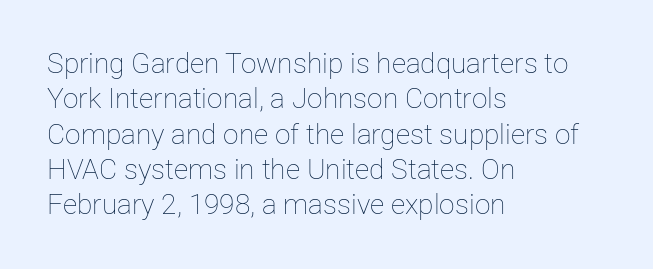
Q: Is the text bold? A: No.
Q: Is the text italic (slanted)? A: No, it is upright.
Q: Is the text underlined? A: No.
Q: How is the paragraph aligned? A: Left-aligned.
Q: Is the spacing between letters normal or unusually wide? A: Normal.
Q: Is the spacing between lines tight, normal or loose? A: Normal.
Q: Width (condensed, normal, or wide)? A: Normal.
Q: Stroke contrast? A: Low.
Q: x-height? A: Medium.
Q: Monospaced? A: No.
